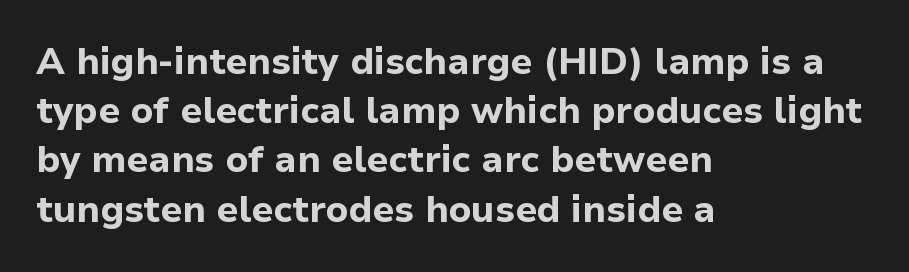
No italicization has been applied; the sample stays upright. What kind of face is this? One without serifs — a sans. Each glyph is drawn with heavy, bold strokes. Baseline-to-baseline distance is the conventional proportion of letter height. The zone under the glyphs is completely vacant.
